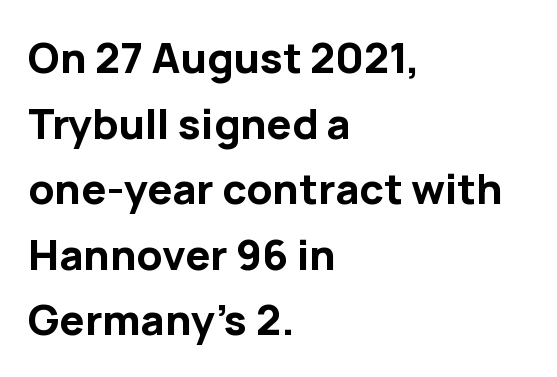
The image shows 42 px bold sans-serif type, upright; set left-aligned, normal line spacing (1.56x), normal letter spacing, not underlined; low stroke contrast and a medium x-height.
